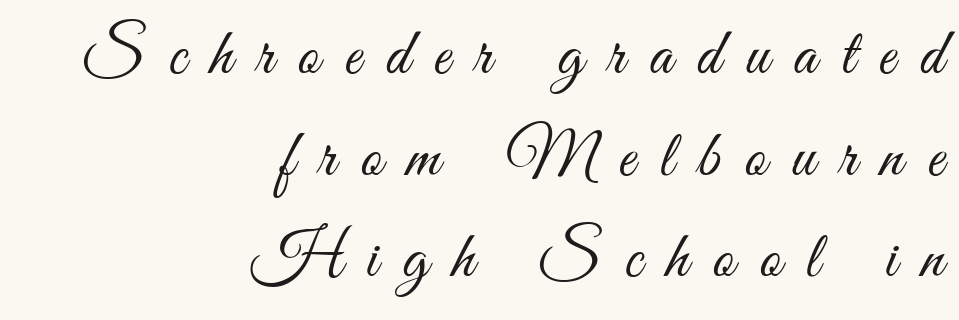
{"serif": "no", "bold": "no", "weight": "light", "width": "condensed", "stroke_contrast": "medium", "x_height": "small", "monospaced": "no", "underline": "no", "align": "right", "line_spacing": "normal", "line_spacing_ratio": 1.54, "letter_spacing": "wide", "letter_spacing_em": 0.37, "glyph_px": 66}
